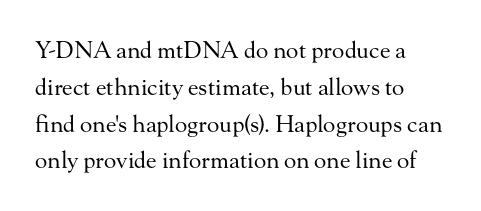
Q: Is the text bold? A: No.
Q: Is the text italic (slanted)? A: No, it is upright.
Q: Is the text underlined? A: No.
Q: How is the paragraph aligned? A: Left-aligned.
Q: Is the spacing between letters normal or unusually wide? A: Normal.
Q: Is the spacing between lines tight, normal or loose? A: Normal.
